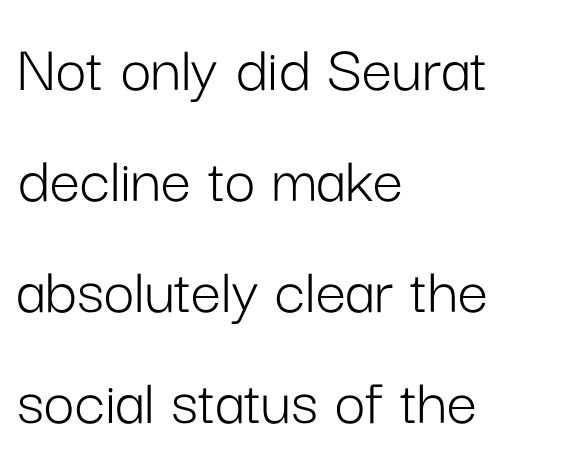
This rendering leaves character spacing at its baseline value. The designer went with a sans here, leaving each stem footless. Each letter keeps its own natural width here, so spacing adapts to shape. The weight would be labelled regular, book, light, or lighter still. Characters remain perfectly vertical along every line. Descender tails drop into unmarked territory.
